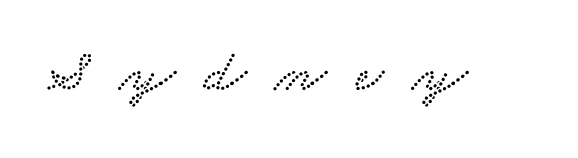
Q: Is the typeface a serif or a sans-serif typeface? A: Serif.
Q: Is the text underlined? A: No.
Q: Is the spacing between letters normal or unusually wide? A: Unusually wide.
Q: Width (condensed, normal, or wide)? A: Wide.
Q: Stroke contrast? A: Low.
Q: x-height? A: Small.
Q: Monospaced? A: No.
